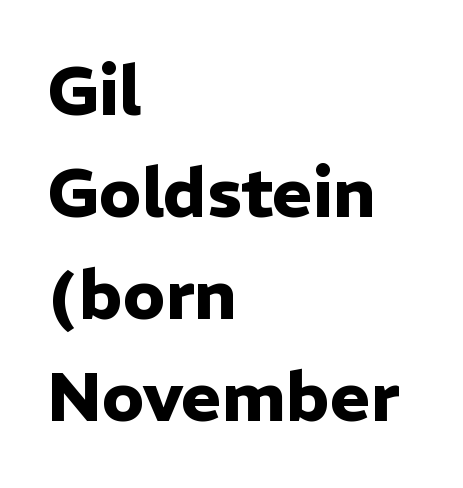
The image shows 69 px heavy sans-serif type, upright; set left-aligned, normal line spacing (1.48x), normal letter spacing, not underlined; low stroke contrast and a medium x-height.
